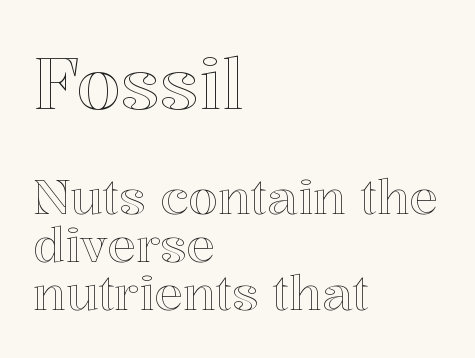
Q: Is the text italic (slanted)? A: No, it is upright.
Q: Is the text underlined? A: No.
Q: How is the paragraph aligned? A: Left-aligned.
Q: Is the spacing between letters normal or unusually wide? A: Normal.
Q: Is the spacing between lines tight, normal or loose? A: Tight.
Q: Which block of text is set in a larger size, the first (top) or the second (bottom)? A: The first (top) one.
Q: Width (condensed, normal, or wide)? A: Normal.
Q: x-height? A: Medium.
Q: Monospaced? A: No.
